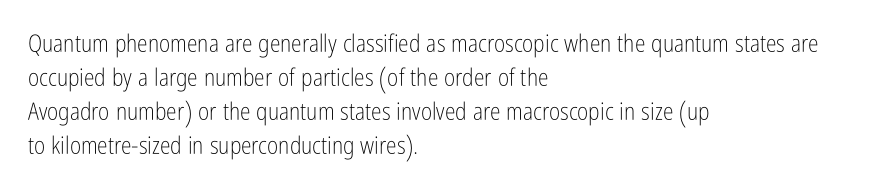
Just letters on the line, the space beneath them empty. The lines sit at an ordinary, default distance from one another. Reading down the block, your eye returns to a fixed left position each line. Think standard paragraph weight, or any step lighter than that.
